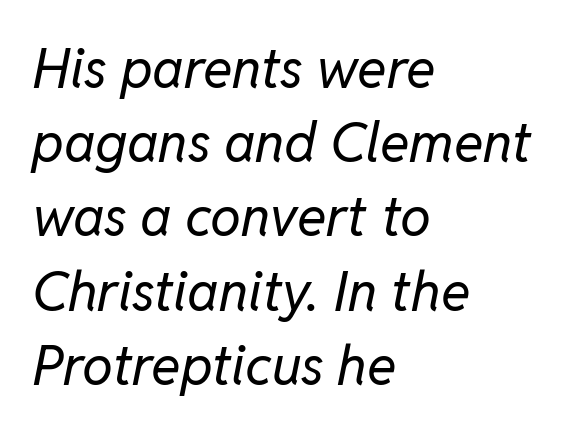
The image shows 55 px regular-weight type, italic (leaning right); set left-aligned, normal line spacing (1.35x), normal letter spacing, not underlined; low stroke contrast and a medium x-height.
